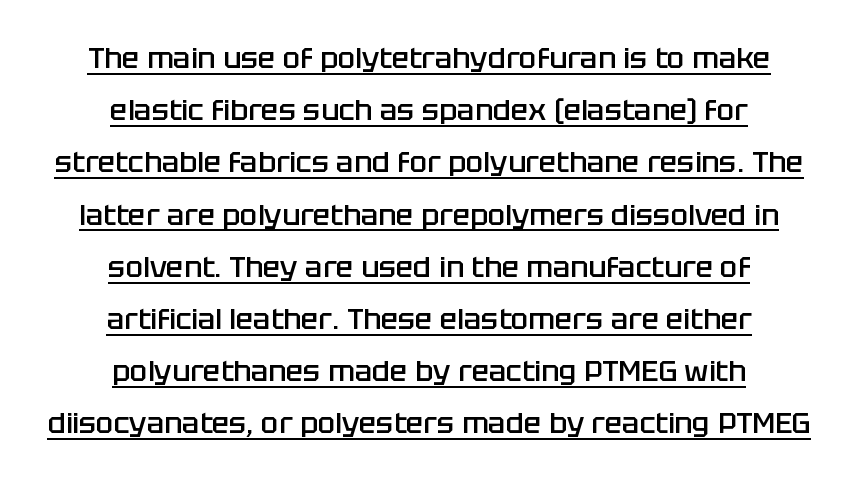
{"serif": "no", "italic": "no", "bold": "semi", "weight": "semibold", "width": "normal", "stroke_contrast": "low", "x_height": "large", "monospaced": "no", "underline": "yes", "align": "center", "line_spacing_ratio": 1.8, "letter_spacing": "normal", "letter_spacing_em": 0.0, "glyph_px": 29}
